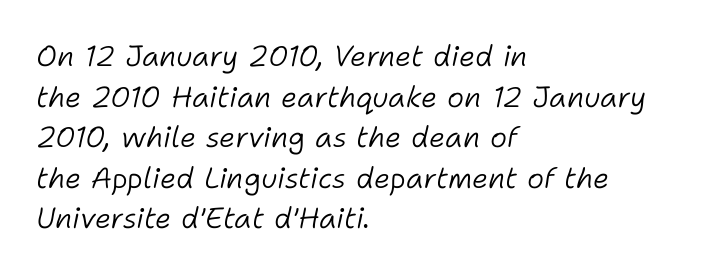
The image shows 29 px light type, italic (leaning right); set left-aligned, normal line spacing (1.4x), normal letter spacing, not underlined; low stroke contrast and a medium x-height.
